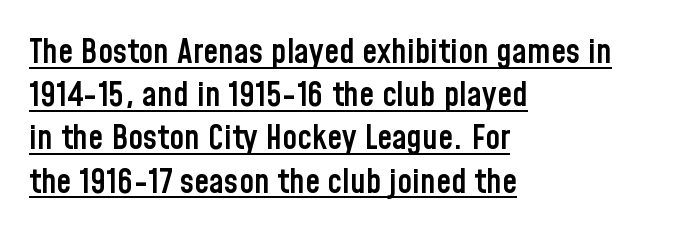
Do the letters lean? They stand straight. Successive baselines arrive at the customary interval. Typeset ragged right — the left edge is the straight one. Is there an underline? Yes — a line sits under the letters. Honestly, the letter spacing is just normal — you wouldn't notice it.
